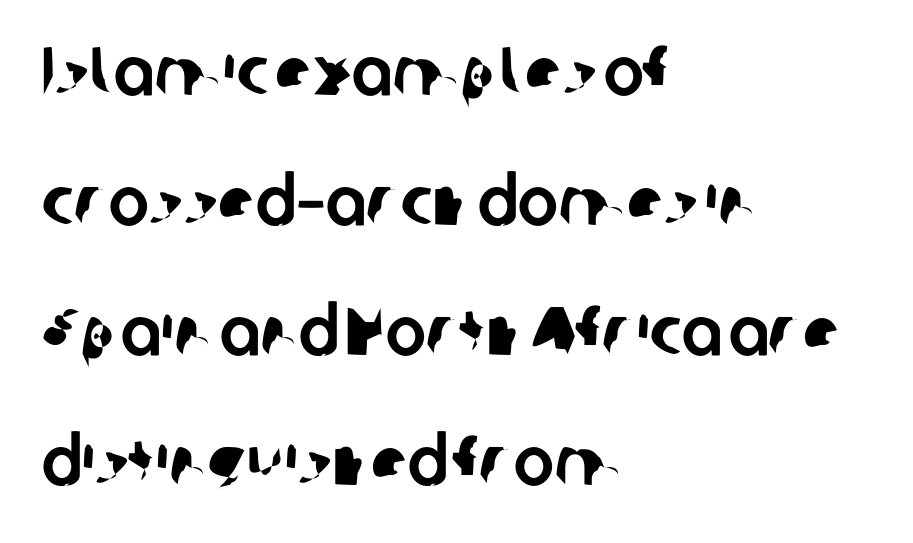
The image shows 68 px sans-serif type; set left-aligned, loose line spacing (1.91x), normal letter spacing, not underlined; low stroke contrast and a medium x-height.
